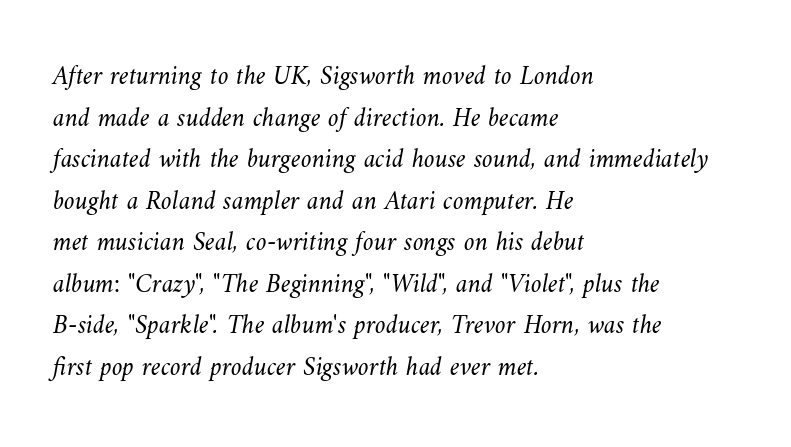
The image shows 27 px text type; set left-aligned, normal line spacing (1.54x), normal letter spacing, not underlined.
